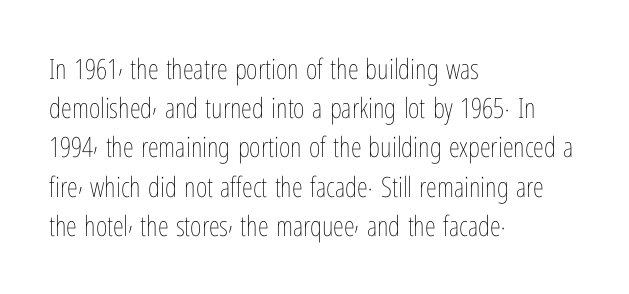
Think of a printed novel: that variable character pitch is what you see here. Rule under the text: the space is simply empty. The typesetting does not lean heavy: it is not bold. Is the block centered? No — it sits flush against the left margin. How would I describe the line gaps? Plain and ordinary. Observe the ordinary spacing: letters are neighbours, not strangers.
